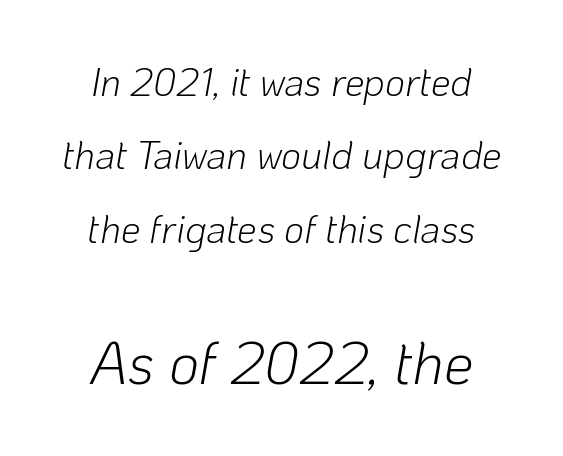
Quick note: underline off. The more generous point size was reserved for the lower chunk. Short note: letters normally spaced. Where is the straight margin? There isn't one; the lines are centered. Does the lettering tilt? It does — this is italic. Bold? No — there's no thickening of the strokes.
